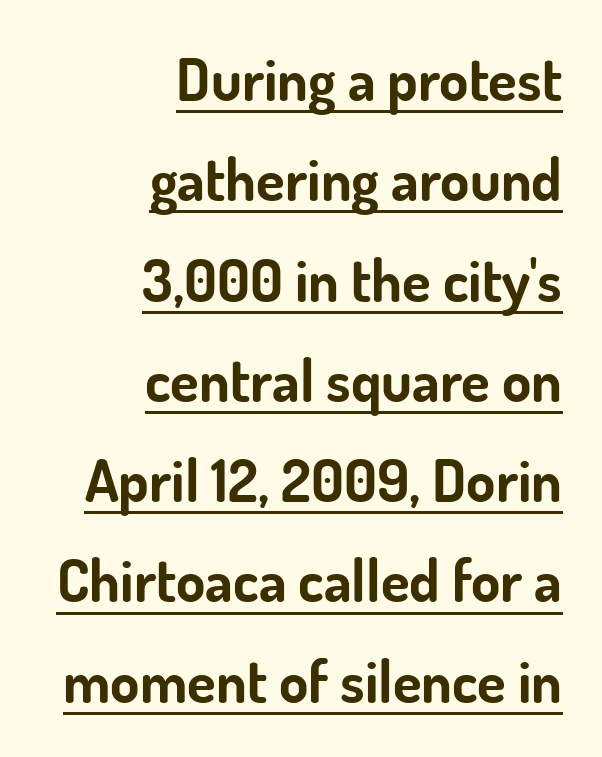
Each letter keeps its own natural width here, so spacing adapts to shape. The rendering uses the underline text-decoration. Nope, no serifs anywhere on these letters. Is the type bold? Yes — the strokes are clearly thick and heavy. The passage is arranged like a letterhead date or caption credit — flush right. When letters stand straight like this, we call the style roman or upright.
